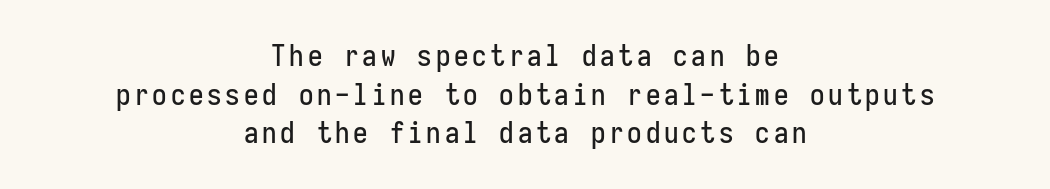
Here the designer chose a console-style face with uniform glyph widths. The line-height multiplier appears to be the usual default. The letters carry no serifs — their stems end cleanly without finishing strokes. Words float on clear page, feet unadorned.
